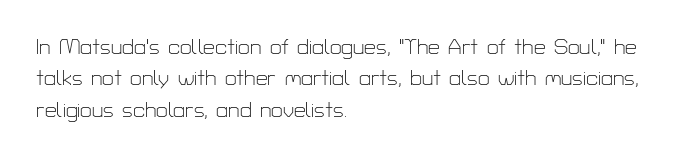
The image shows 21 px text type, upright; set left-aligned, normal line spacing (1.49x), normal letter spacing, not underlined.
